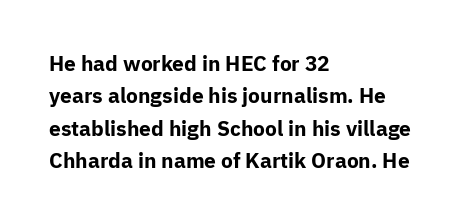
The image shows 21 px bold type, upright; set left-aligned, normal line spacing (1.54x), normal letter spacing, not underlined.
